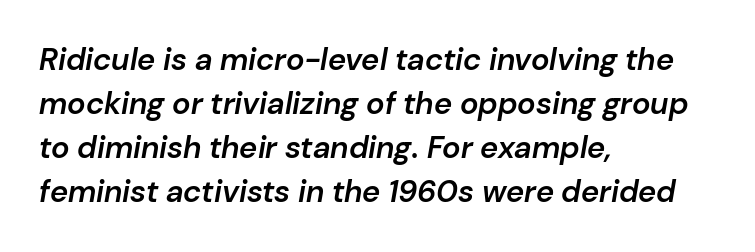
Q: Is the text bold? A: Semi-bold.
Q: Is the text italic (slanted)? A: Yes, it leans right by about 10 degrees.
Q: Is the text underlined? A: No.
Q: How is the paragraph aligned? A: Left-aligned.
Q: Is the spacing between letters normal or unusually wide? A: Normal.
Q: Is the spacing between lines tight, normal or loose? A: Normal.
Q: Width (condensed, normal, or wide)? A: Normal.
Q: Stroke contrast? A: Low.
Q: x-height? A: Medium.
Q: Monospaced? A: No.
